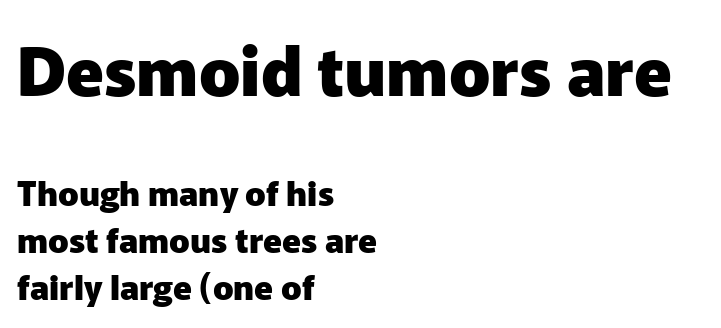
The image shows 68 px heavy sans-serif type, upright; set left-aligned, normal line spacing (1.39x), normal letter spacing, not underlined; the first (top) block is 2.0x larger; low stroke contrast and a medium x-height.
